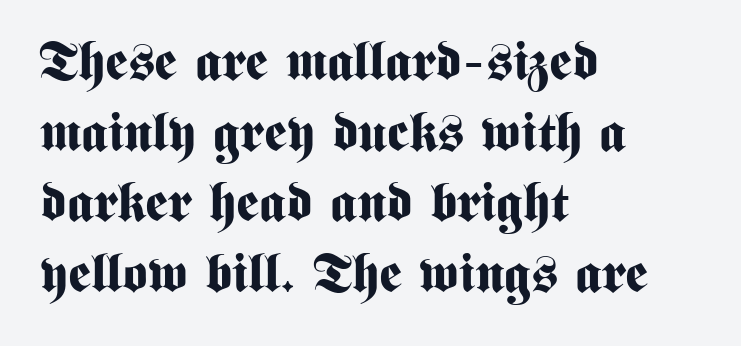
Q: Is the text bold? A: Yes.
Q: Is the text italic (slanted)? A: No, it is upright.
Q: Is the typeface a serif or a sans-serif typeface? A: Sans-serif.
Q: Is the text underlined? A: No.
Q: How is the paragraph aligned? A: Left-aligned.
Q: Is the spacing between letters normal or unusually wide? A: Normal.
Q: Is the spacing between lines tight, normal or loose? A: Normal.
Q: Width (condensed, normal, or wide)? A: Condensed.
Q: Stroke contrast? A: Medium.
Q: x-height? A: Medium.
Q: Monospaced? A: No.
